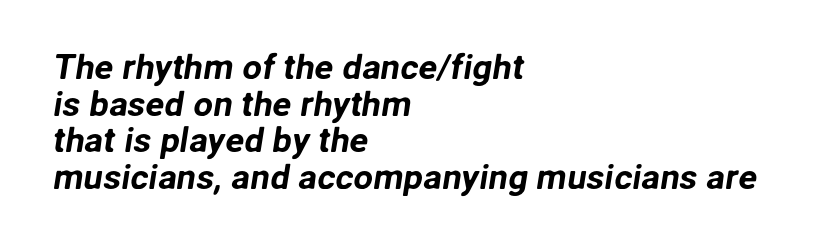
Observe the ordinary spacing: letters are neighbours, not strangers. The face used here is a sans, in the tradition of grotesques and geometrics. The paragraph has a hard left edge and a soft right edge. Cramped leading. Looks like regular typesetting: each glyph gets only the width it needs. Only glyphs here, with clear space below each row.
